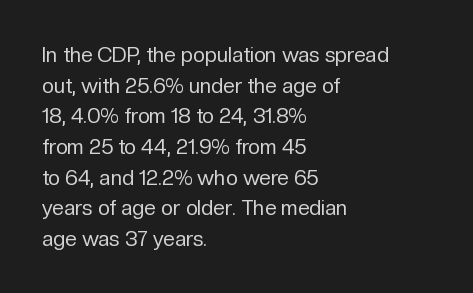
The image shows 21 px text type, upright; set left-aligned, normal line spacing (1.46x), normal letter spacing, not underlined.
